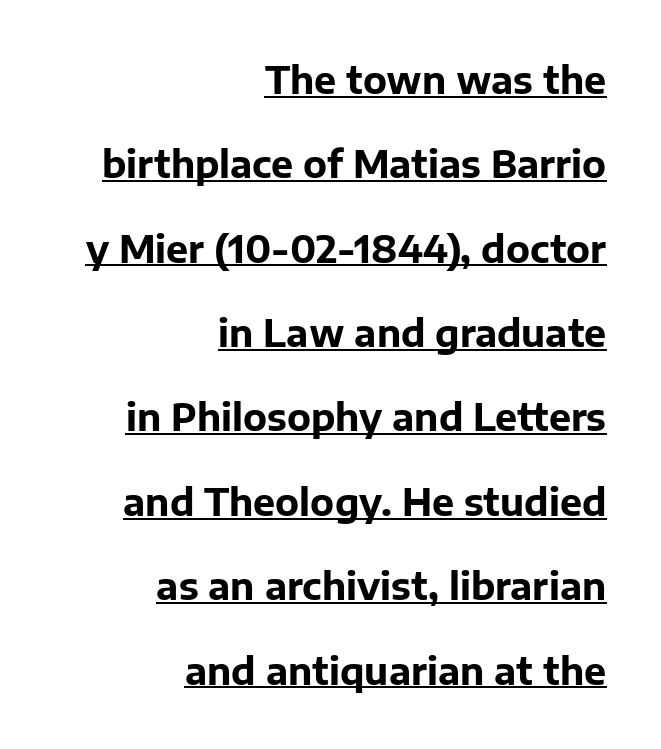
Characters follow at the spacing the type designer built in. You could not count columns in this text — the font is proportionally spaced. Is there an underline? Yes — a line sits under the letters. The font family rendered here belongs to the sans-serif group. Look at the stroke-to-counter ratio: heavy, a bold. This sample uses an upright cut, with every glyph sitting square on the baseline.
